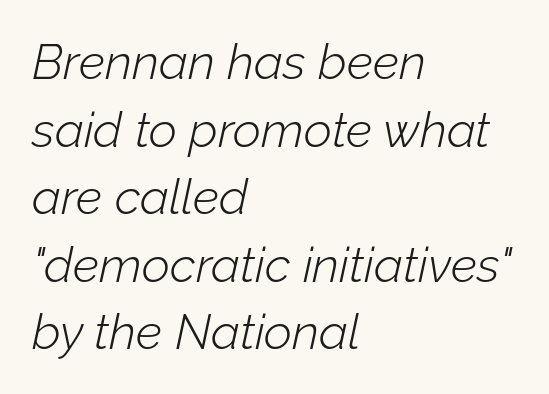
No extra ink here — the face is not bold. The strip under each line holds only bare page. Vertically, the passage feels balanced, rows spaced as you'd expect. Does extra space separate the letters? No, they use regular spacing. An italicized treatment has been applied to the whole sample.
